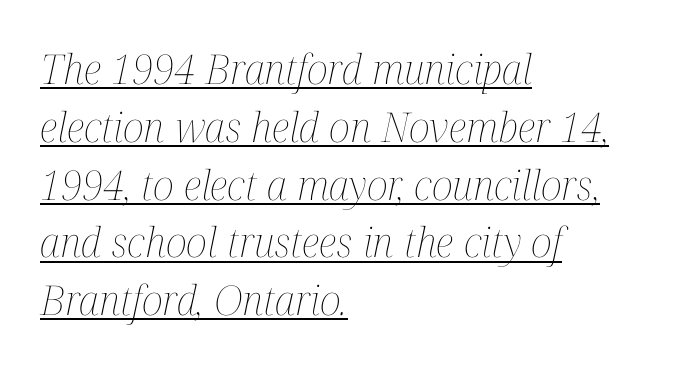
{"italic": "yes", "lean": "right", "slant_degrees": 12, "bold": "no", "weight": "thin", "width": "condensed", "stroke_contrast": "medium", "x_height": "medium", "monospaced": "no", "underline": "yes", "align": "left", "line_spacing": "normal", "line_spacing_ratio": 1.41, "letter_spacing": "normal", "letter_spacing_em": 0.0, "glyph_px": 41}
